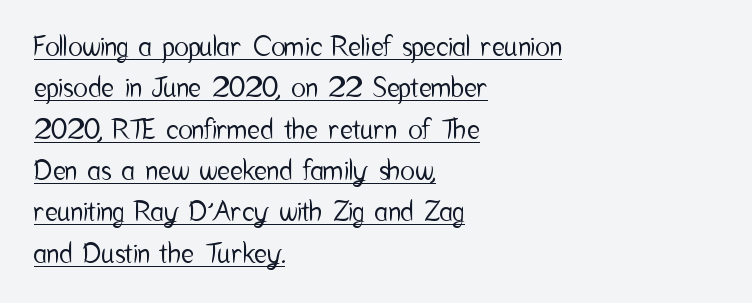
The image shows 27 px text type, upright; set left-aligned, normal line spacing (1.53x), normal letter spacing, underlined.
